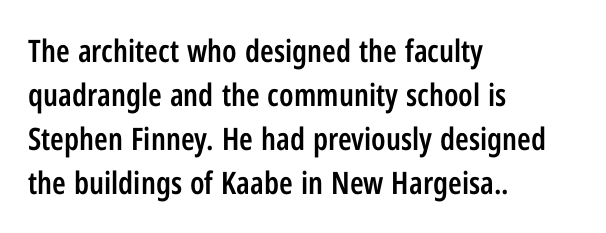
{"serif": "no", "italic": "no", "bold": "semi", "weight": "semibold", "width": "condensed", "stroke_contrast": "low", "x_height": "medium", "monospaced": "no", "underline": "no", "align": "left", "line_spacing": "normal", "line_spacing_ratio": 1.42, "letter_spacing": "normal", "letter_spacing_em": 0.0, "glyph_px": 31}
